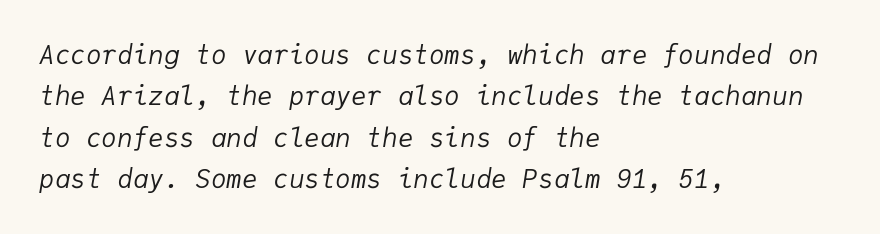
{"italic": "yes", "lean": "right", "slant_degrees": 9, "bold": "no", "underline": "no", "align": "left", "line_spacing": "normal", "line_spacing_ratio": 1.59, "letter_spacing": "normal", "letter_spacing_em": 0.0, "glyph_px": 26}
